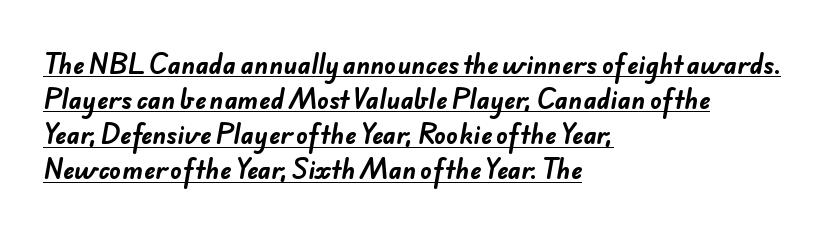
The image shows 24 px bold type; set left-aligned, normal line spacing (1.46x), normal letter spacing, underlined.
